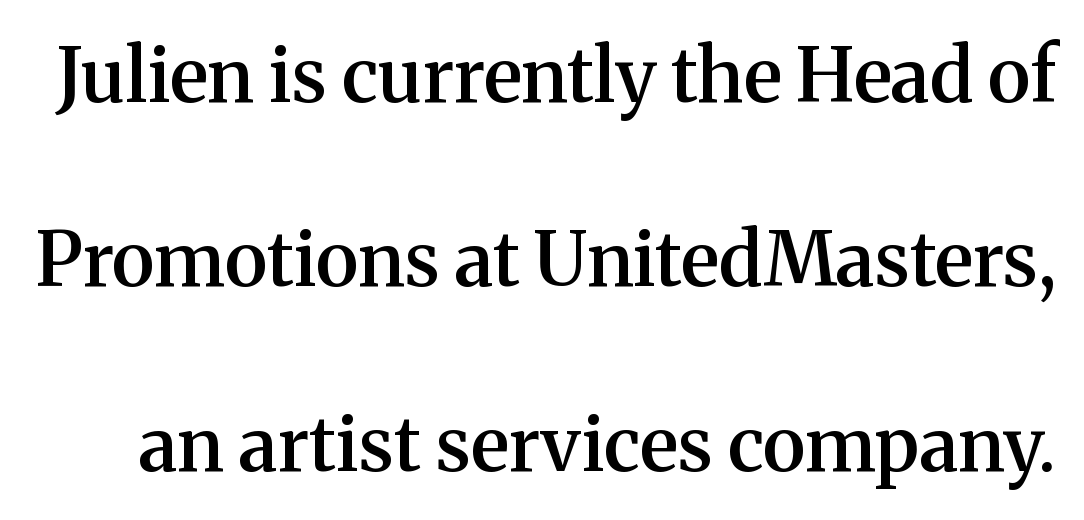
Q: Is the text bold? A: Semi-bold.
Q: Is the text italic (slanted)? A: No, it is upright.
Q: Is the typeface a serif or a sans-serif typeface? A: Serif.
Q: Is the text underlined? A: No.
Q: Is the spacing between letters normal or unusually wide? A: Normal.
Q: Is the spacing between lines tight, normal or loose? A: Loose.
Q: Width (condensed, normal, or wide)? A: Normal.
Q: Stroke contrast? A: Medium.
Q: x-height? A: Medium.
Q: Monospaced? A: No.
